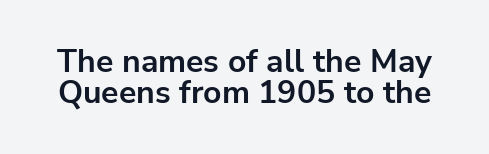
{"serif": "no", "italic": "no", "bold": "yes", "weight": "bold", "width": "normal", "stroke_contrast": "low", "x_height": "medium", "monospaced": "no", "underline": "no", "line_spacing": "tight", "line_spacing_ratio": 0.96, "letter_spacing": "normal", "letter_spacing_em": 0.0, "glyph_px": 32}
